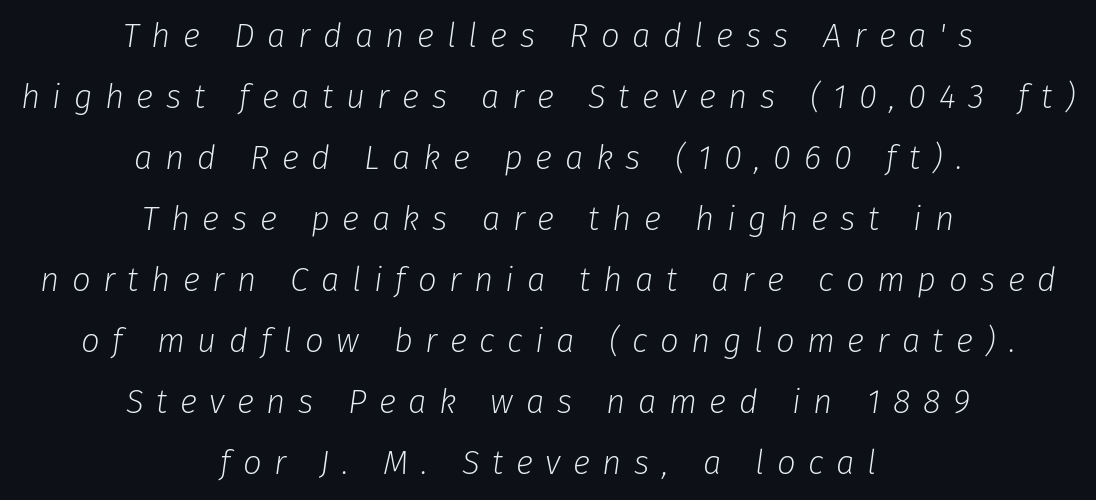
Q: Is the text bold? A: No.
Q: Is the text italic (slanted)? A: Yes, it leans right by about 8 degrees.
Q: Is the text underlined? A: No.
Q: How is the paragraph aligned? A: Centered.
Q: Is the spacing between letters normal or unusually wide? A: Unusually wide.
Q: Width (condensed, normal, or wide)? A: Normal.
Q: Stroke contrast? A: Low.
Q: x-height? A: Medium.
Q: Monospaced? A: No.
